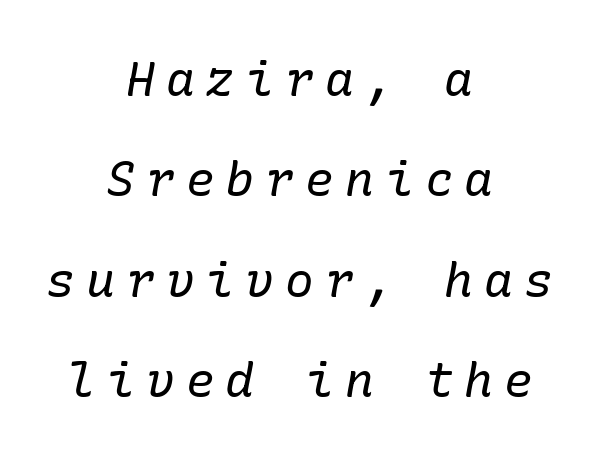
The designer dialed line spacing up above the default. These lines are centered, leaving both edges ragged. Lines of text with bare space underneath.
